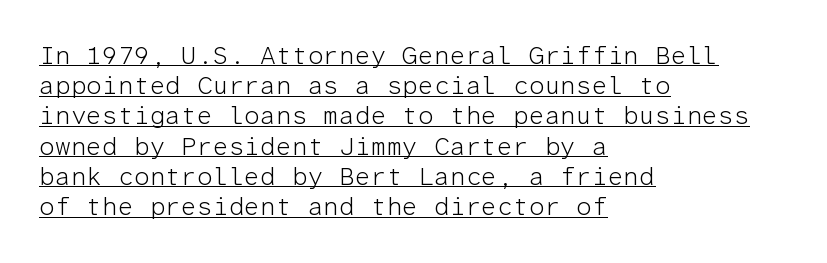
Vertical strokes here are truly vertical. Every word sits above its own underline. Vertical stems look standard width or narrower in stroke. The typesetter chose a ragged-right arrangement here. Spacing between characters is what you'd get straight out of the box.
